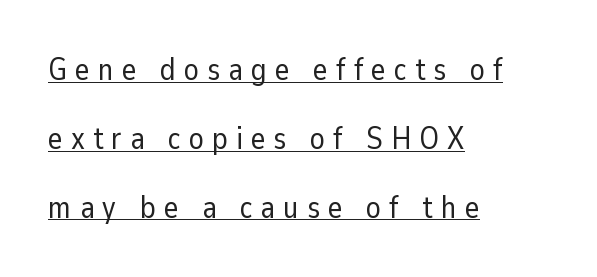
Each line of the rendering has a horizontal stroke beneath the glyphs. Does the type have serifs? No, each stem ends abruptly. Each line starts at the same left margin while the right side varies. The rendering uses a large line-height, opening up the rows. Ordinary non-slanted type is in use.
